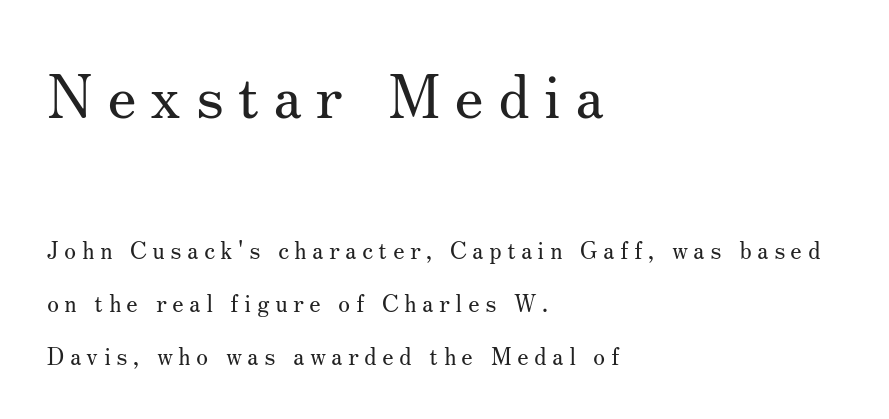
{"serif": "yes", "italic": "no", "bold": "no", "weight": "regular", "width": "normal", "stroke_contrast": "medium", "x_height": "small", "monospaced": "no", "underline": "no", "align": "left", "line_spacing": "loose", "line_spacing_ratio": 2.21, "letter_spacing": "wide", "letter_spacing_em": 0.23, "larger_block": "first", "size_ratio": 2.54, "glyph_px": 61}
